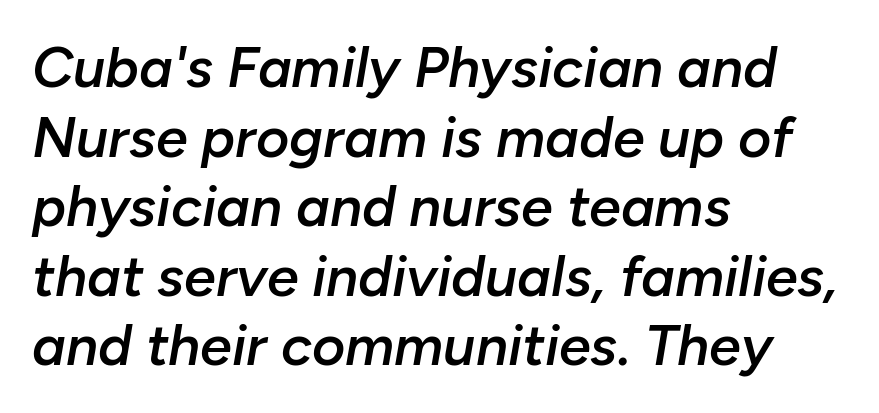
Short note: letters normally spaced. Alignment: flush left. Looking at the ascenders, they clearly lean. The area under the type is left untouched.
